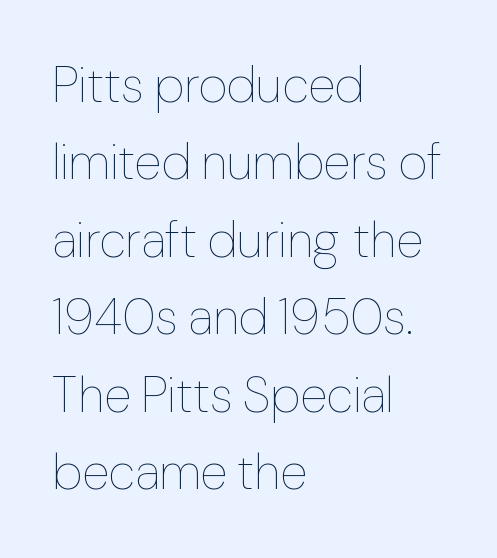
You can tell it's not italic because the verticals are truly vertical. Regarding leading, the lines here are spaced in the standard way. The face used here is proportionally spaced, like ordinary book or web type. Stroke mass is kept to a normal reading level or below. Nobody drew a line under any word here.
